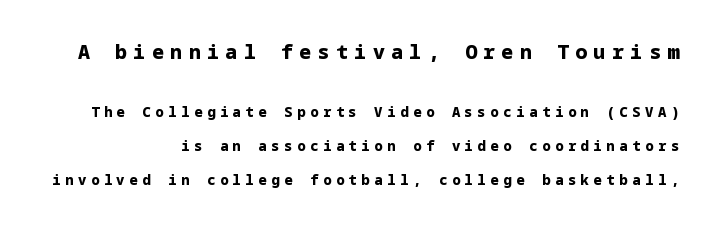
The image shows 20 px bold type, upright; set loose line spacing (2.44x), unusually wide letter spacing (+0.32 em), not underlined; the first (top) block is 1.43x larger.
